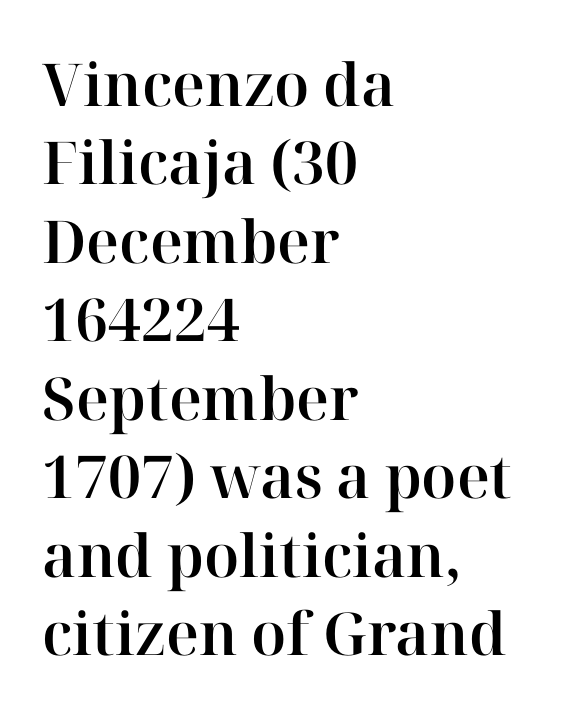
The image shows 59 px serif type, upright; set left-aligned, normal line spacing (1.33x), normal letter spacing, not underlined; high stroke contrast and a medium x-height.
